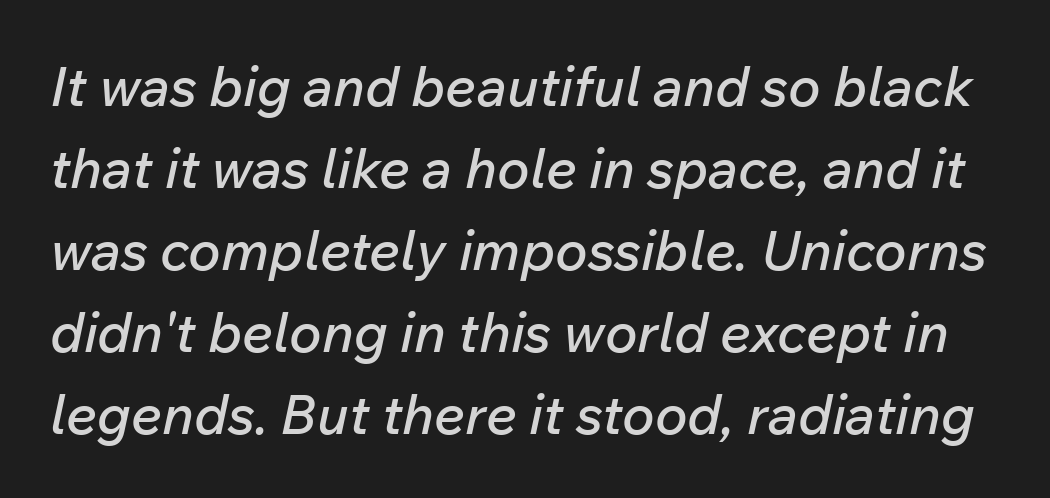
The image shows 55 px text type, italic (leaning right); set normal line spacing (1.49x), normal letter spacing, not underlined; low stroke contrast and a medium x-height.
